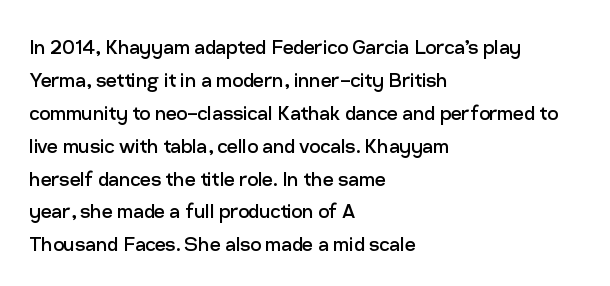
Q: Is the text bold? A: No.
Q: Is the text italic (slanted)? A: No, it is upright.
Q: Is the text underlined? A: No.
Q: How is the paragraph aligned? A: Left-aligned.
Q: Is the spacing between letters normal or unusually wide? A: Normal.
Q: Is the spacing between lines tight, normal or loose? A: Normal.
